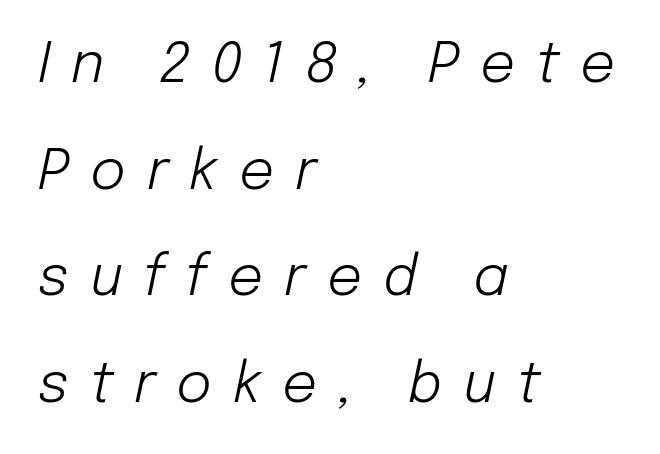
Substantial extra tracking has been applied to these lines. Decoration check: the copy has no underline. You could not count columns in this text — the font is proportionally spaced. The ragged edge is on the right, which tells us the setting is flush left. Heft: none added — not bold.
